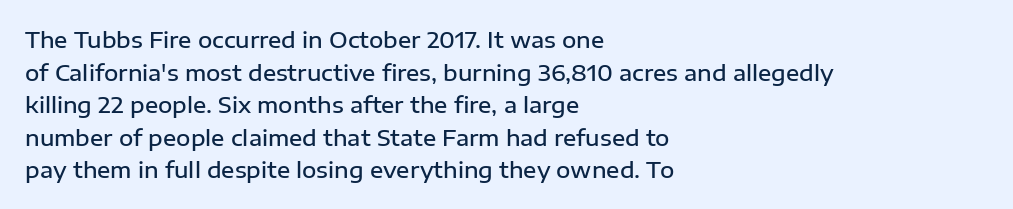
The image shows 22 px text type, upright; set left-aligned, normal line spacing (1.48x), normal letter spacing, not underlined.
